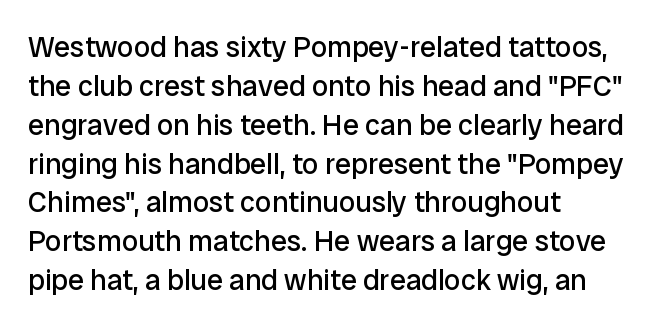
Do the characters align in a grid? No, the font is proportional. One glance says typical: line gaps are just what's usual. Posture: vertical. Weight class: somewhere from thin through regular. Short note: letters normally spaced. The paragraph shown leans on its left margin.
